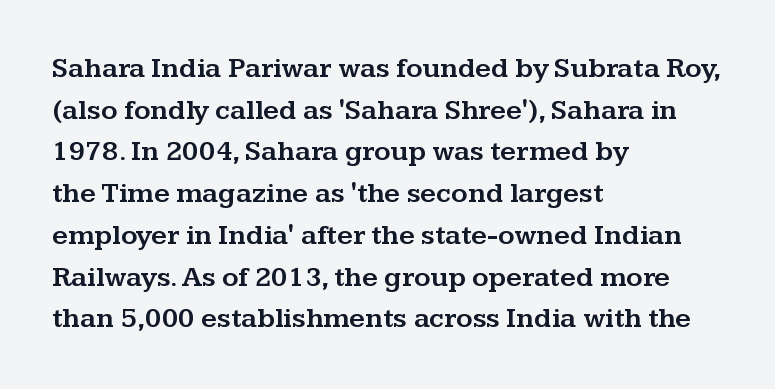
You could not count columns in this text — the font is proportionally spaced. The passage shown is typeset with a serif family. Letter spacing: default. The glyphs are unaccompanied by any horizontal stroke below them. A roman cut, with each character standing at attention.
